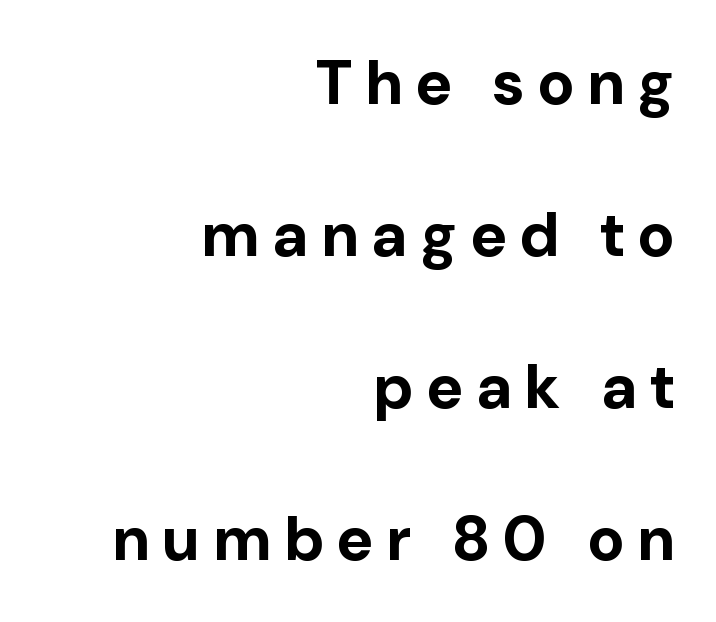
{"serif": "no", "italic": "no", "bold": "yes", "weight": "bold", "width": "normal", "stroke_contrast": "low", "x_height": "medium", "monospaced": "no", "underline": "no", "align": "right", "line_spacing": "loose", "line_spacing_ratio": 2.45, "letter_spacing": "wide", "letter_spacing_em": 0.23, "glyph_px": 62}
